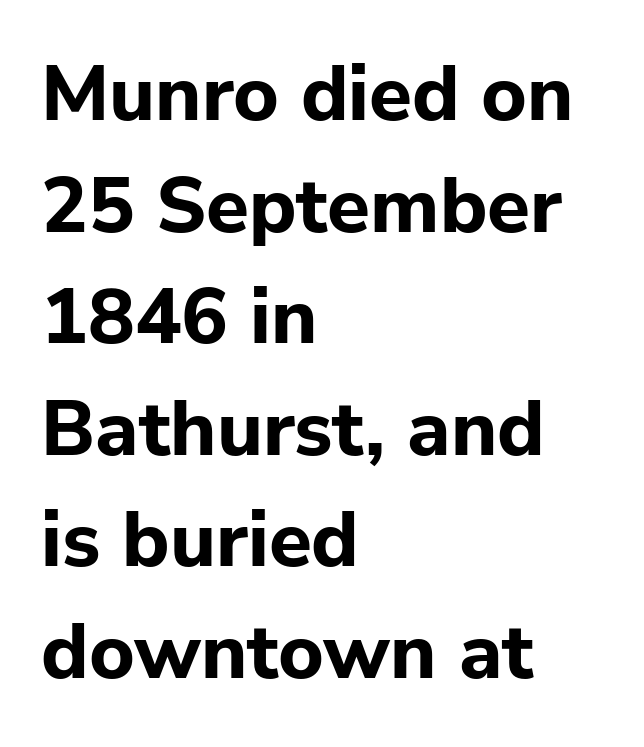
Q: Is the text bold? A: Yes.
Q: Is the text italic (slanted)? A: No, it is upright.
Q: Is the typeface a serif or a sans-serif typeface? A: Sans-serif.
Q: Is the text underlined? A: No.
Q: How is the paragraph aligned? A: Left-aligned.
Q: Is the spacing between letters normal or unusually wide? A: Normal.
Q: Is the spacing between lines tight, normal or loose? A: Normal.
Q: Width (condensed, normal, or wide)? A: Normal.
Q: Stroke contrast? A: Low.
Q: x-height? A: Medium.
Q: Monospaced? A: No.
